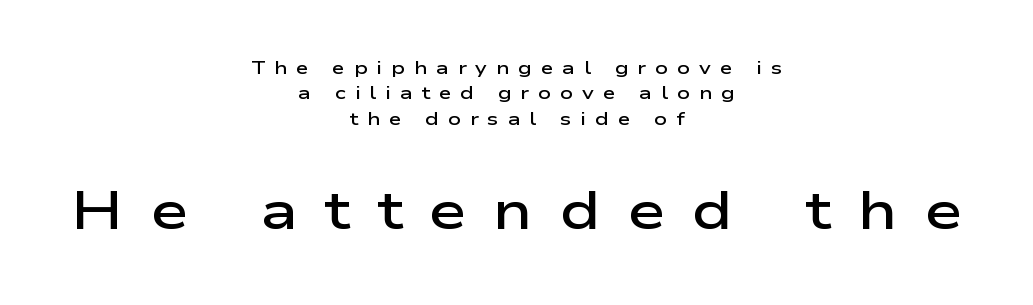
Q: Is the text bold? A: Semi-bold.
Q: Is the text italic (slanted)? A: No, it is upright.
Q: Is the typeface a serif or a sans-serif typeface? A: Sans-serif.
Q: Is the text underlined? A: No.
Q: How is the paragraph aligned? A: Centered.
Q: Is the spacing between letters normal or unusually wide? A: Unusually wide.
Q: Is the spacing between lines tight, normal or loose? A: Normal.
Q: Which block of text is set in a larger size, the first (top) or the second (bottom)? A: The second (bottom) one.
Q: Width (condensed, normal, or wide)? A: Wide.
Q: Stroke contrast? A: Low.
Q: x-height? A: Medium.
Q: Monospaced? A: No.
